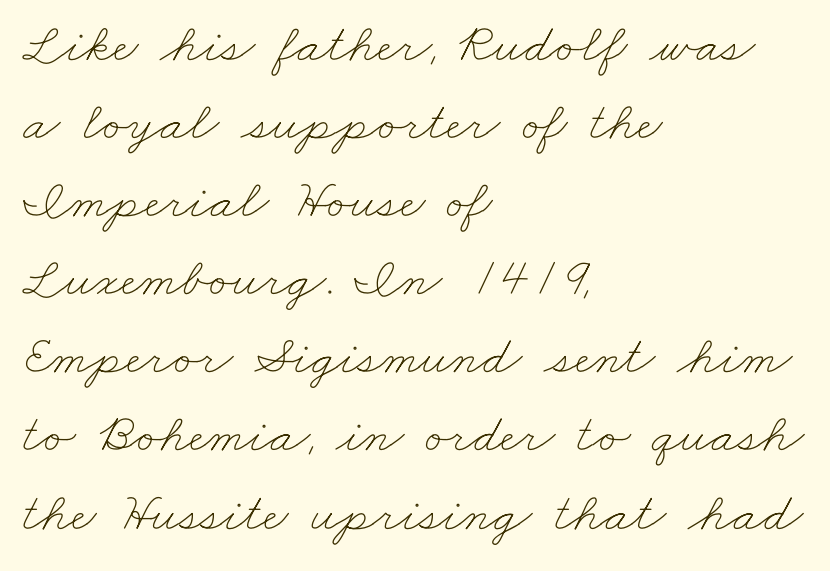
Q: Is the text bold? A: No.
Q: Is the text underlined? A: No.
Q: How is the paragraph aligned? A: Left-aligned.
Q: Is the spacing between letters normal or unusually wide? A: Normal.
Q: Is the spacing between lines tight, normal or loose? A: Normal.
Q: Width (condensed, normal, or wide)? A: Wide.
Q: Stroke contrast? A: Low.
Q: x-height? A: Small.
Q: Monospaced? A: No.
